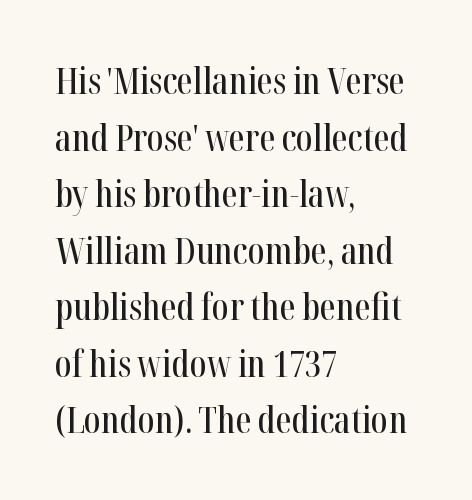
The rag falls on the right side of this text block. The glyphs are unaccompanied by any horizontal stroke below them. Leading matches the norm, producing a regular column. The specimen reads as upright at a glance. Little horizontal feet cap the strokes, marking this as serif type.
